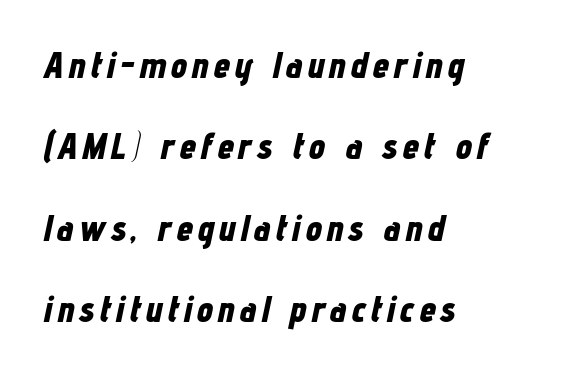
Q: Is the text bold? A: Yes.
Q: Is the text italic (slanted)? A: Yes, it leans right by about 12 degrees.
Q: Is the text underlined? A: No.
Q: How is the paragraph aligned? A: Left-aligned.
Q: Is the spacing between lines tight, normal or loose? A: Loose.
Q: Width (condensed, normal, or wide)? A: Condensed.
Q: Stroke contrast? A: Low.
Q: x-height? A: Medium.
Q: Monospaced? A: No.
